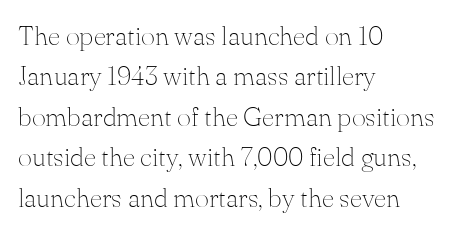
{"italic": "no", "bold": "no", "underline": "no", "align": "left", "line_spacing": "normal", "line_spacing_ratio": 1.5, "letter_spacing": "normal", "letter_spacing_em": 0.0, "glyph_px": 27}
